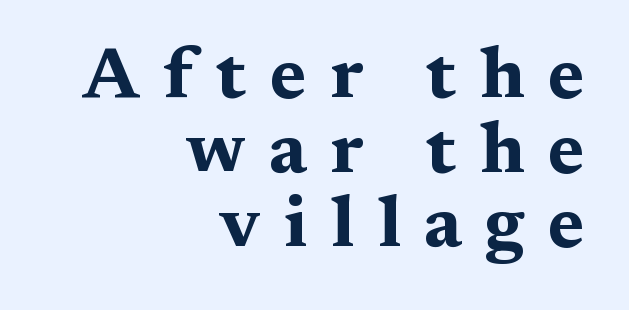
{"serif": "yes", "italic": "no", "bold": "yes", "weight": "bold", "width": "wide", "stroke_contrast": "medium", "x_height": "medium", "monospaced": "no", "underline": "no", "align": "right", "line_spacing": "tight", "line_spacing_ratio": 1.05, "letter_spacing": "wide", "letter_spacing_em": 0.33, "glyph_px": 71}
